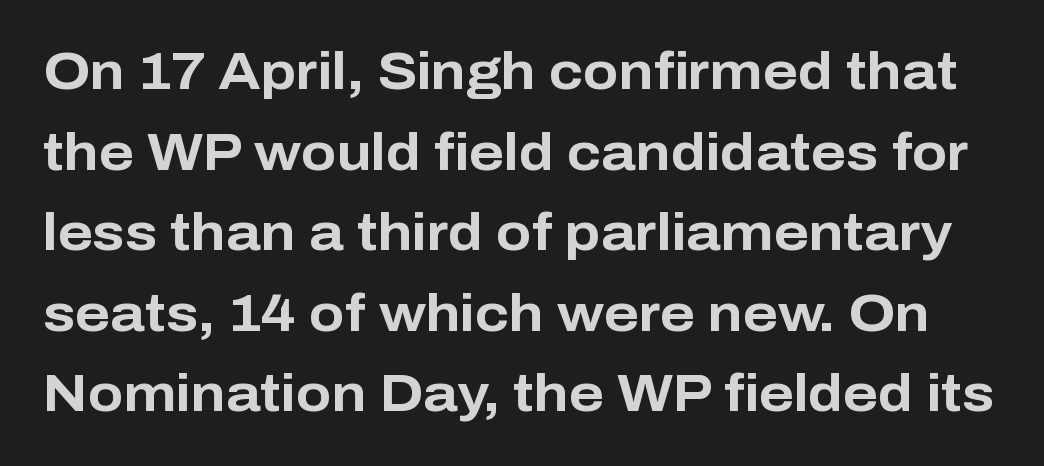
Look at the stroke-to-counter ratio: heavy, a bold. No word sits above an underline. This is sans-serif lettering, the kind often seen on screens and signage. Does the lettering tilt? It doesn't — this is upright.
